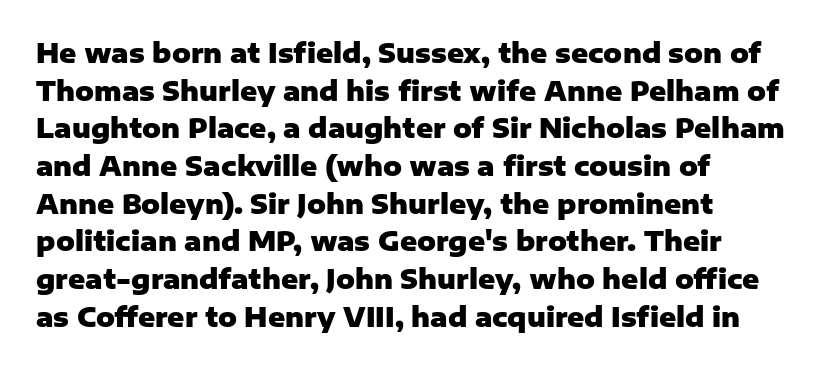
On the weight axis this lands at bold, roughly 700. Words float on clear page, feet unadorned. Interline gaps are of average width in this sample. The rendering keeps characters at their native spacing. In terms of posture, this sample is upright.
